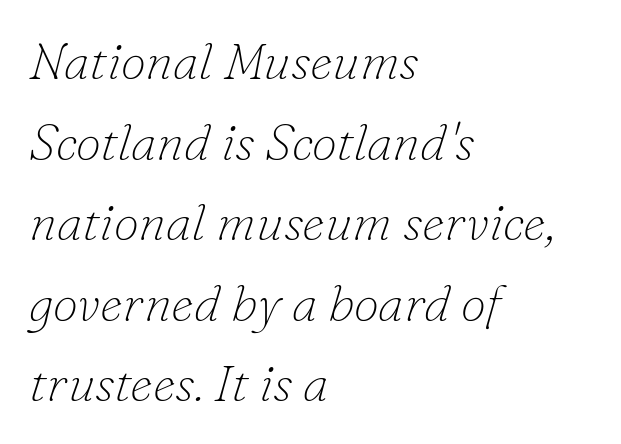
Q: Is the text bold? A: No.
Q: Is the text italic (slanted)? A: Yes, it leans right by about 16 degrees.
Q: Is the typeface a serif or a sans-serif typeface? A: Serif.
Q: Is the text underlined? A: No.
Q: How is the paragraph aligned? A: Left-aligned.
Q: Is the spacing between letters normal or unusually wide? A: Normal.
Q: Is the spacing between lines tight, normal or loose? A: Normal.
Q: Width (condensed, normal, or wide)? A: Normal.
Q: Stroke contrast? A: Low.
Q: x-height? A: Small.
Q: Monospaced? A: No.
